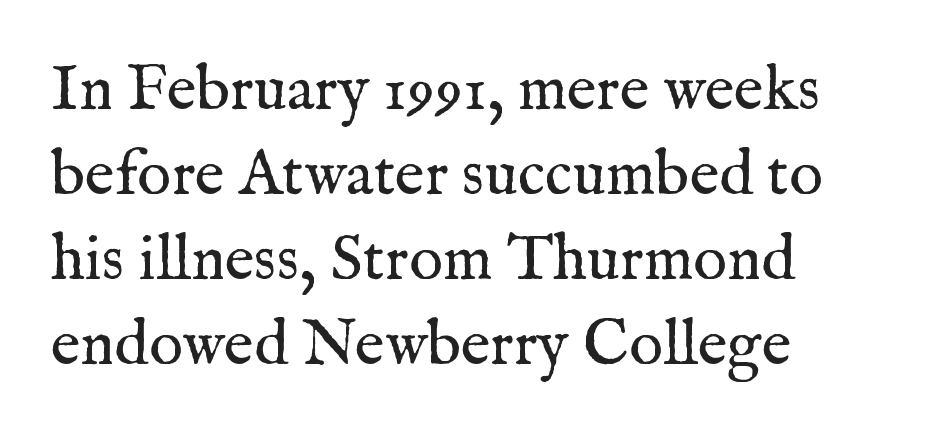
{"serif": "yes", "italic": "no", "bold": "no", "weight": "regular", "width": "normal", "stroke_contrast": "medium", "x_height": "medium", "monospaced": "no", "underline": "no", "align": "left", "line_spacing": "normal", "line_spacing_ratio": 1.33, "letter_spacing": "normal", "letter_spacing_em": 0.0, "glyph_px": 64}
